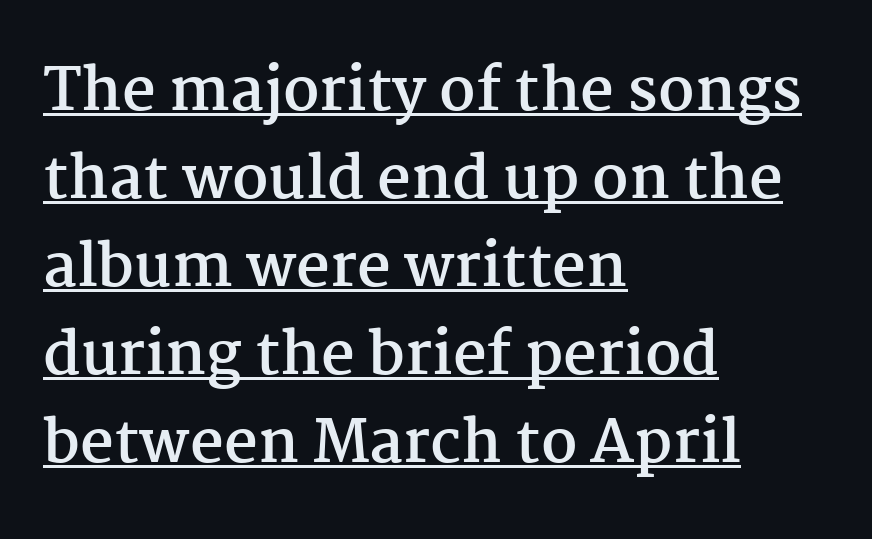
A rule runs beneath these lines of type. The rendering uses natural spacing where letterforms have individual widths. Normally led — the rows are evenly, conventionally spaced. Which margin do the lines hug? The left one — the right edge is uneven. The typography opts for an upright posture over an oblique one. Tracking value appears to be zero — textbook default spacing.
